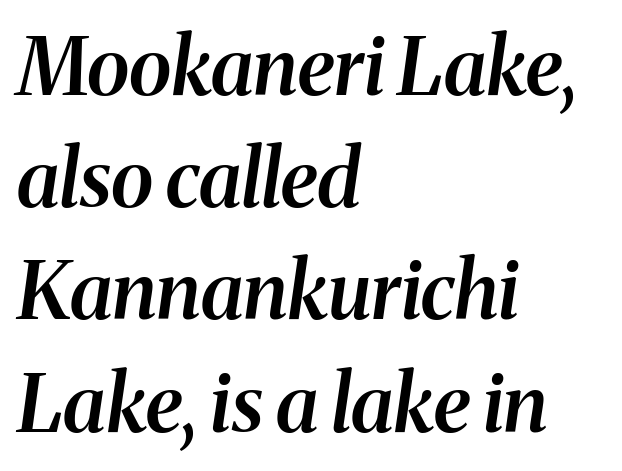
Each letter keeps its own natural width here, so spacing adapts to shape. Every row of glyphs begins at an identical x-position on the left. The glyphs look as if they've been sheared to an angle. These lines sit exactly where default settings would place them. The passage shown is not underscored anywhere. Glyph-to-glyph distance matches everyday printed text.
